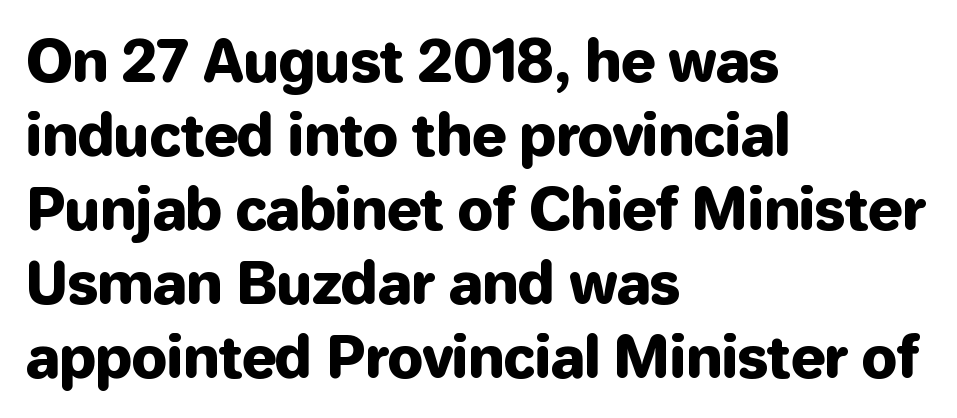
Q: Is the text italic (slanted)? A: No, it is upright.
Q: Is the typeface a serif or a sans-serif typeface? A: Sans-serif.
Q: Is the text underlined? A: No.
Q: How is the paragraph aligned? A: Left-aligned.
Q: Is the spacing between letters normal or unusually wide? A: Normal.
Q: Is the spacing between lines tight, normal or loose? A: Normal.
Q: Width (condensed, normal, or wide)? A: Normal.
Q: Stroke contrast? A: Low.
Q: x-height? A: Medium.
Q: Monospaced? A: No.
